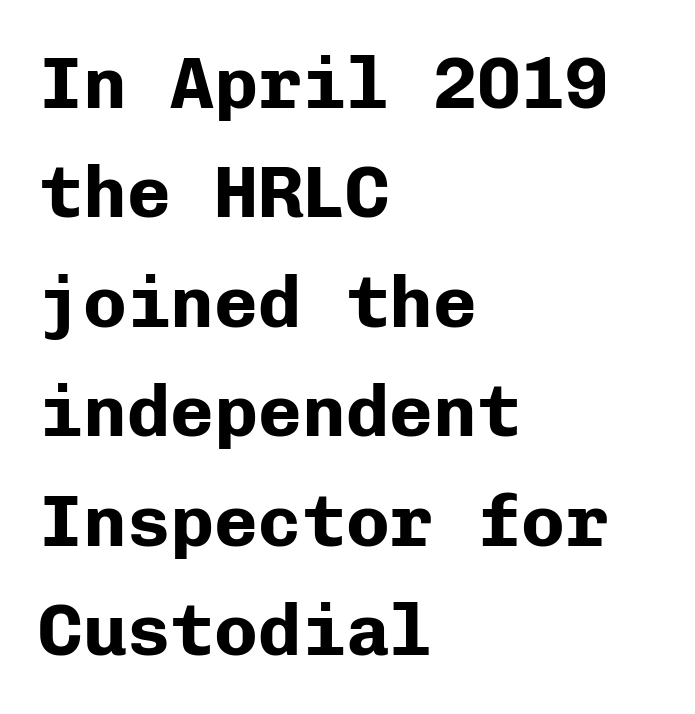
The image shows 73 px bold sans-serif type, upright, monospaced; set left-aligned, normal line spacing (1.5x), normal letter spacing, not underlined; low stroke contrast and a medium x-height.
